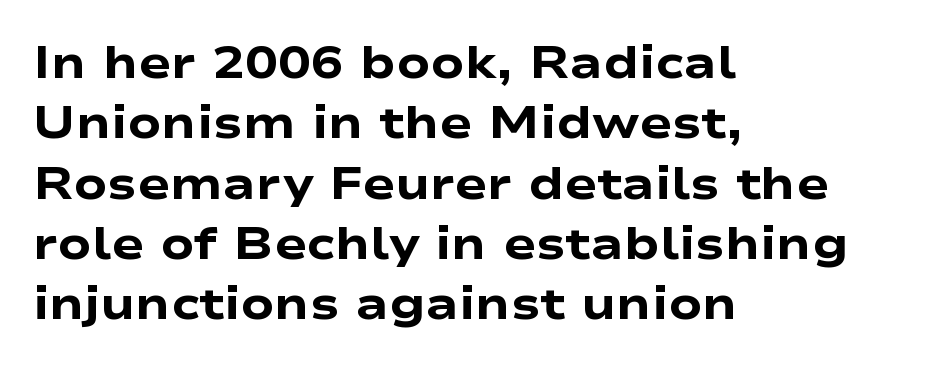
The image shows 44 px heavy, wide sans-serif type; set left-aligned, normal line spacing (1.37x), normal letter spacing, not underlined; low stroke contrast and a medium x-height.
